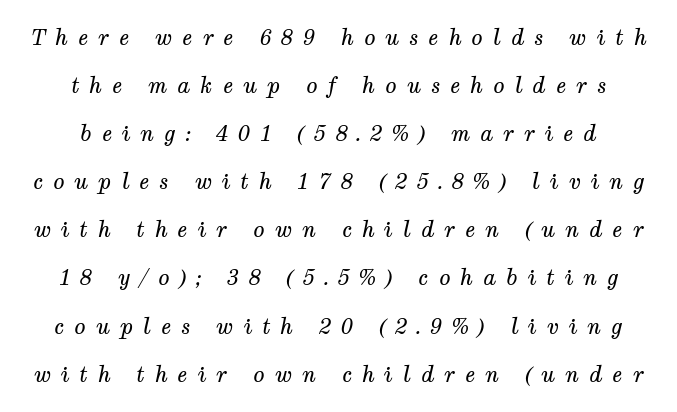
The line texture is sparse and dotted thanks to wide tracking. The specimen omits any rule beneath the text block's lines. The glyphs look as if they've been sheared to an angle. The passage shown is not bold in any degree. Airy leading.
